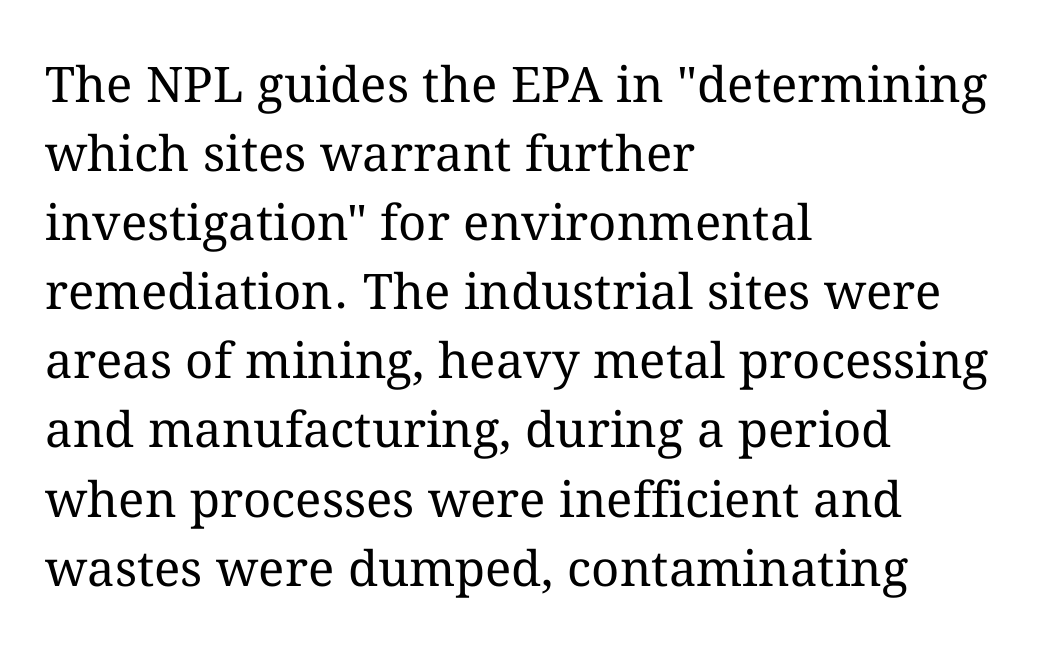
{"italic": "no", "bold": "no", "weight": "regular", "width": "normal", "stroke_contrast": "medium", "x_height": "medium", "monospaced": "no", "underline": "no", "align": "left", "line_spacing": "normal", "line_spacing_ratio": 1.41, "letter_spacing": "normal", "letter_spacing_em": 0.0, "glyph_px": 49}
